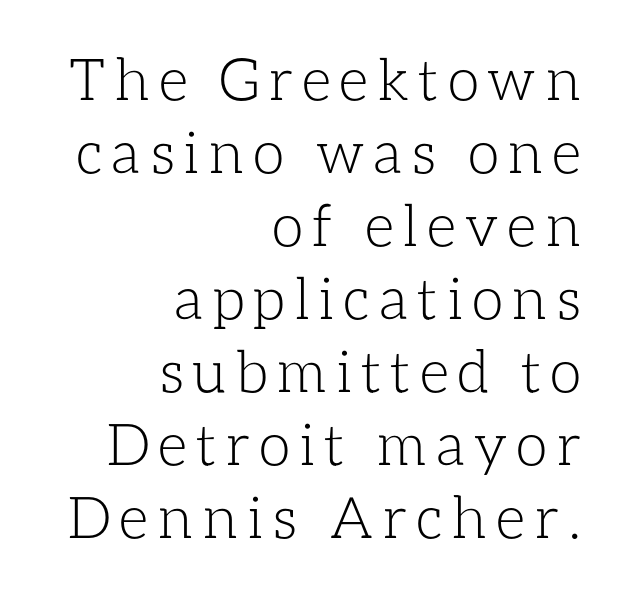
The image shows 58 px light type, upright; set right-aligned, normal line spacing (1.26x), not underlined; low stroke contrast and a medium x-height.
